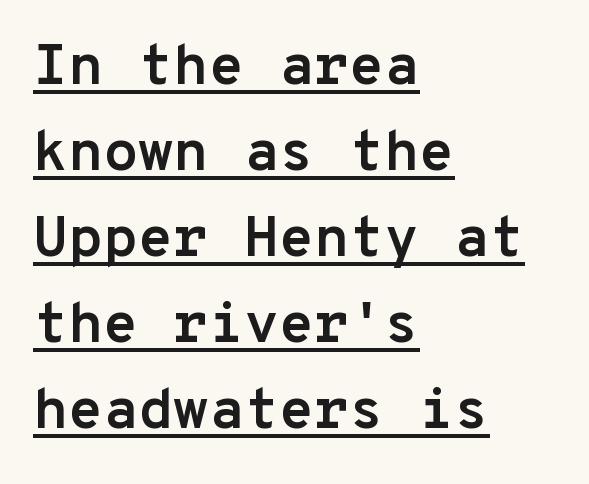
The image shows 57 px semibold sans-serif type, upright, monospaced; set left-aligned, normal line spacing (1.51x), normal letter spacing, underlined; low stroke contrast and a medium x-height.
